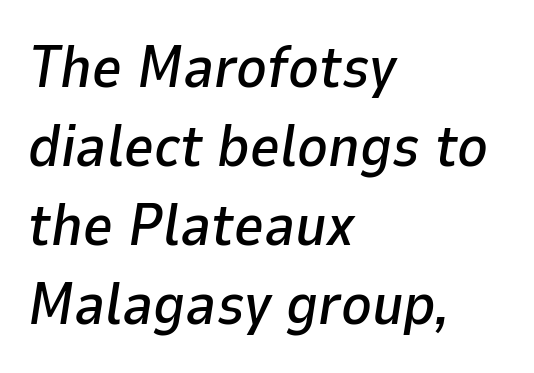
Q: Is the text italic (slanted)? A: Yes, it leans right by about 9 degrees.
Q: Is the text underlined? A: No.
Q: How is the paragraph aligned? A: Left-aligned.
Q: Is the spacing between letters normal or unusually wide? A: Normal.
Q: Is the spacing between lines tight, normal or loose? A: Normal.
Q: Width (condensed, normal, or wide)? A: Normal.
Q: Stroke contrast? A: Low.
Q: x-height? A: Medium.
Q: Monospaced? A: No.
